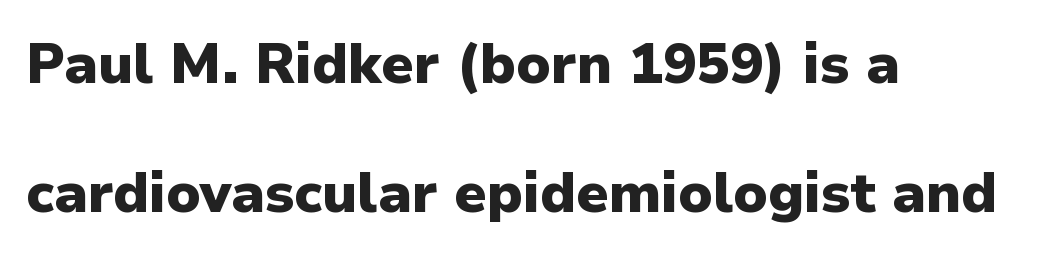
Q: Is the text bold? A: Yes.
Q: Is the text italic (slanted)? A: No, it is upright.
Q: Is the typeface a serif or a sans-serif typeface? A: Sans-serif.
Q: Is the text underlined? A: No.
Q: How is the paragraph aligned? A: Left-aligned.
Q: Is the spacing between letters normal or unusually wide? A: Normal.
Q: Is the spacing between lines tight, normal or loose? A: Loose.
Q: Width (condensed, normal, or wide)? A: Normal.
Q: Stroke contrast? A: Low.
Q: x-height? A: Medium.
Q: Monospaced? A: No.
